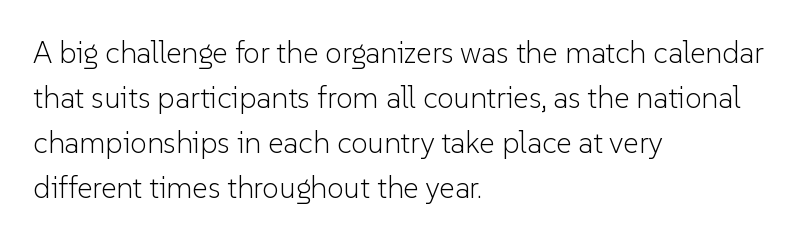
Q: Is the text bold? A: No.
Q: Is the text italic (slanted)? A: No, it is upright.
Q: Is the typeface a serif or a sans-serif typeface? A: Sans-serif.
Q: Is the text underlined? A: No.
Q: How is the paragraph aligned? A: Left-aligned.
Q: Is the spacing between letters normal or unusually wide? A: Normal.
Q: Is the spacing between lines tight, normal or loose? A: Normal.
Q: Width (condensed, normal, or wide)? A: Normal.
Q: Stroke contrast? A: Low.
Q: x-height? A: Medium.
Q: Monospaced? A: No.
